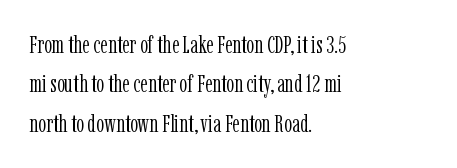
The image shows 25 px text type, upright; set left-aligned, normal line spacing (1.58x), normal letter spacing, not underlined.
